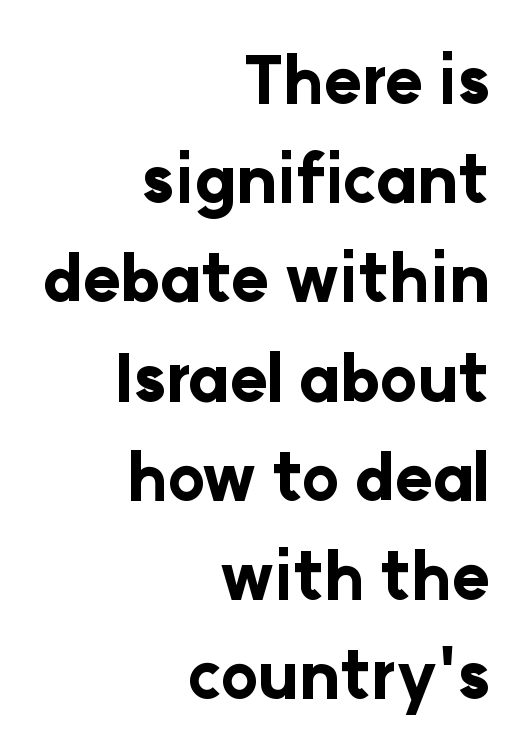
{"serif": "no", "italic": "no", "bold": "yes", "weight": "bold", "width": "normal", "stroke_contrast": "low", "x_height": "medium", "monospaced": "no", "underline": "no", "align": "right", "line_spacing": "normal", "line_spacing_ratio": 1.55, "letter_spacing": "normal", "letter_spacing_em": 0.0, "glyph_px": 64}
